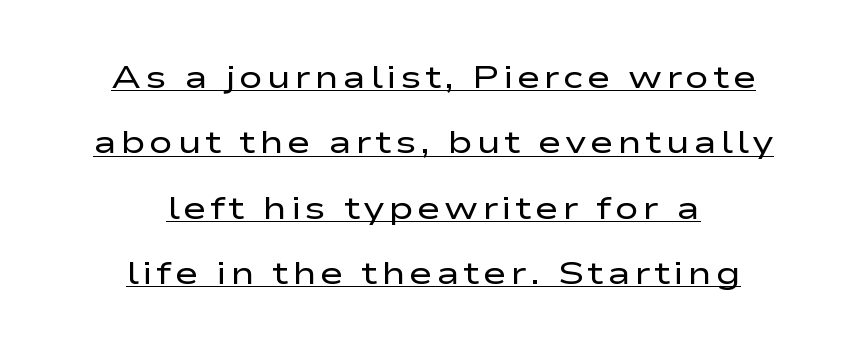
Beneath each row of characters lies a ruled line. Is the stroke heavy? The answer is a plain regular-or-lighter. Serifs: no, the terminals of the letterforms are clean. Visually the block forms a symmetrical silhouette, jagged on both flanks. How would I describe the line gaps? Wide and relaxed. Proportional: the letters do not fall into vertical columns.
